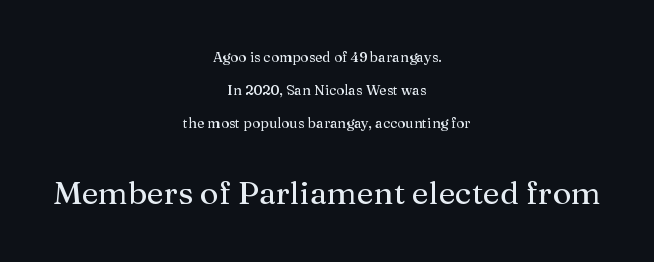
There is no visible air inserted between adjacent glyphs. Short and long lines alike share a common midpoint. Posture: upright roman. The designer dialed line spacing up above the default.
